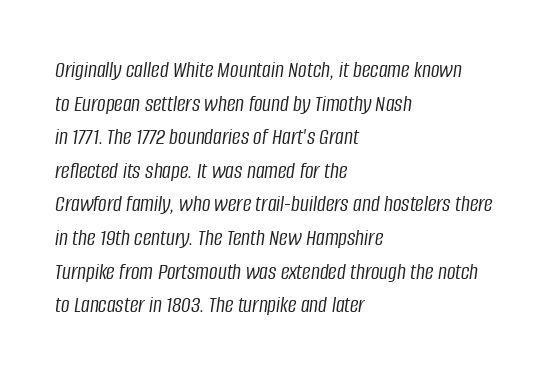
The image shows 24 px text type, italic (leaning right); set left-aligned, normal line spacing (1.4x), normal letter spacing, not underlined.
